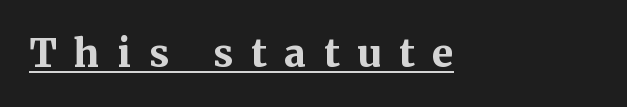
The image shows 38 px bold serif type, upright; set left-aligned, unusually wide letter spacing (+0.47 em), underlined; medium stroke contrast and a medium x-height.
